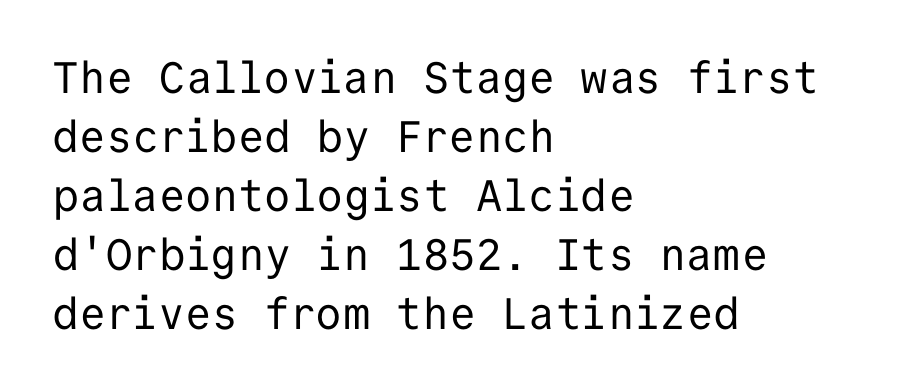
The characters display no serif detailing; their extremities are plain. When letters stand straight like this, we call the style roman or upright. This rendering uses left alignment, leaving the right contour irregular. Interline gaps are of average width in this sample.
